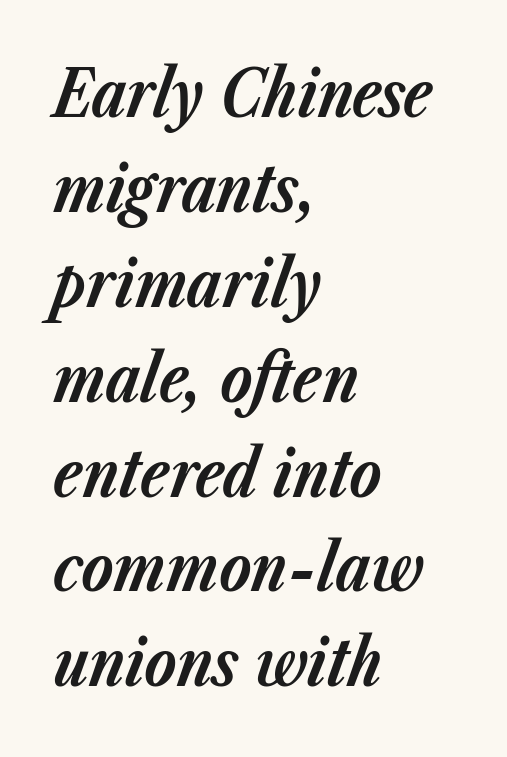
The image shows 65 px bold type, italic (leaning right); set left-aligned, normal line spacing (1.46x), normal letter spacing, not underlined; low stroke contrast and a medium x-height.
